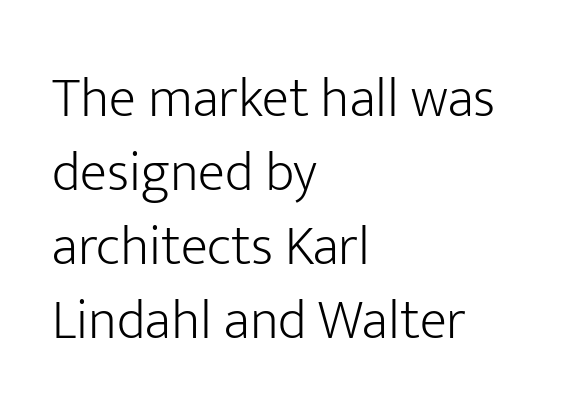
The image shows 56 px light sans-serif type, upright; set left-aligned, normal line spacing (1.32x), normal letter spacing, not underlined; low stroke contrast and a medium x-height.
